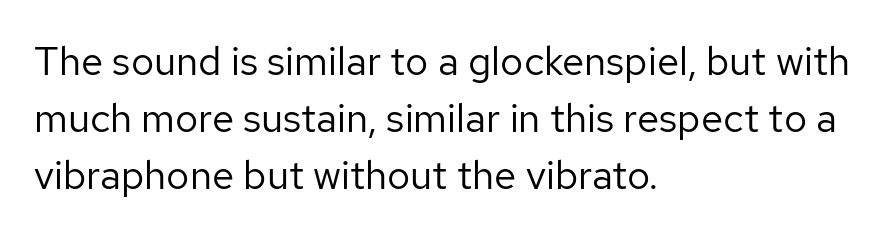
Q: Is the text bold? A: No.
Q: Is the text italic (slanted)? A: No, it is upright.
Q: Is the typeface a serif or a sans-serif typeface? A: Sans-serif.
Q: Is the text underlined? A: No.
Q: How is the paragraph aligned? A: Left-aligned.
Q: Is the spacing between letters normal or unusually wide? A: Normal.
Q: Is the spacing between lines tight, normal or loose? A: Normal.
Q: Width (condensed, normal, or wide)? A: Normal.
Q: Stroke contrast? A: Low.
Q: x-height? A: Medium.
Q: Monospaced? A: No.
